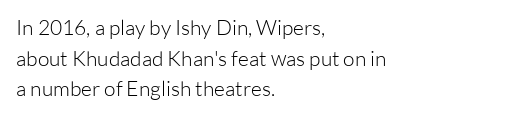
The image shows 21 px text type, upright; set left-aligned, normal line spacing (1.46x), normal letter spacing, not underlined.
